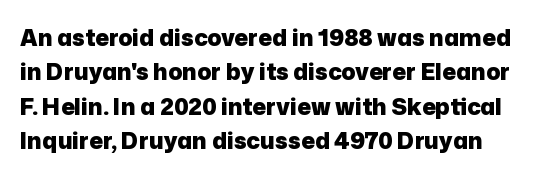
The letters are bold, with thick, heavy strokes. Descender tails drop into unmarked territory. The leading is moderate, giving the passage an even texture. The typography opts for an upright posture over an oblique one.
